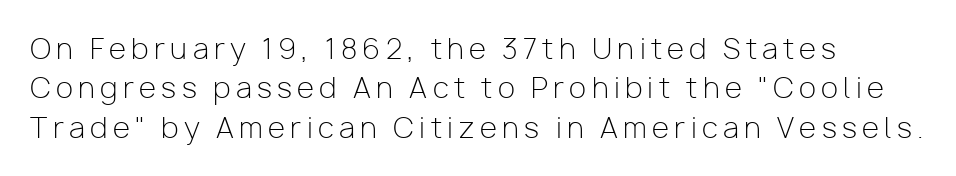
{"serif": "no", "italic": "no", "bold": "no", "weight": "light", "width": "normal", "stroke_contrast": "low", "x_height": "medium", "monospaced": "no", "underline": "no", "line_spacing": "normal", "line_spacing_ratio": 1.41, "glyph_px": 28}
